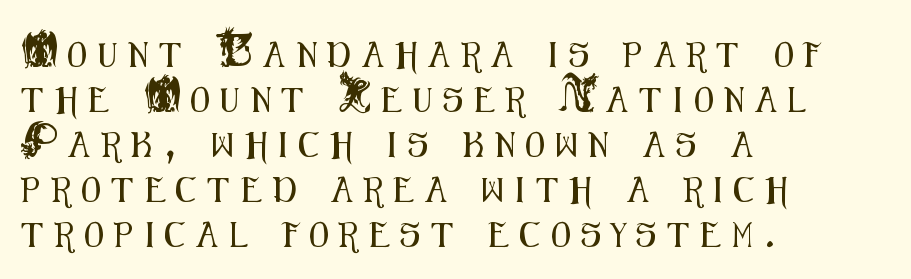
Q: Is the text italic (slanted)? A: No, it is upright.
Q: Is the text underlined? A: No.
Q: How is the paragraph aligned? A: Left-aligned.
Q: Is the spacing between letters normal or unusually wide? A: Unusually wide.
